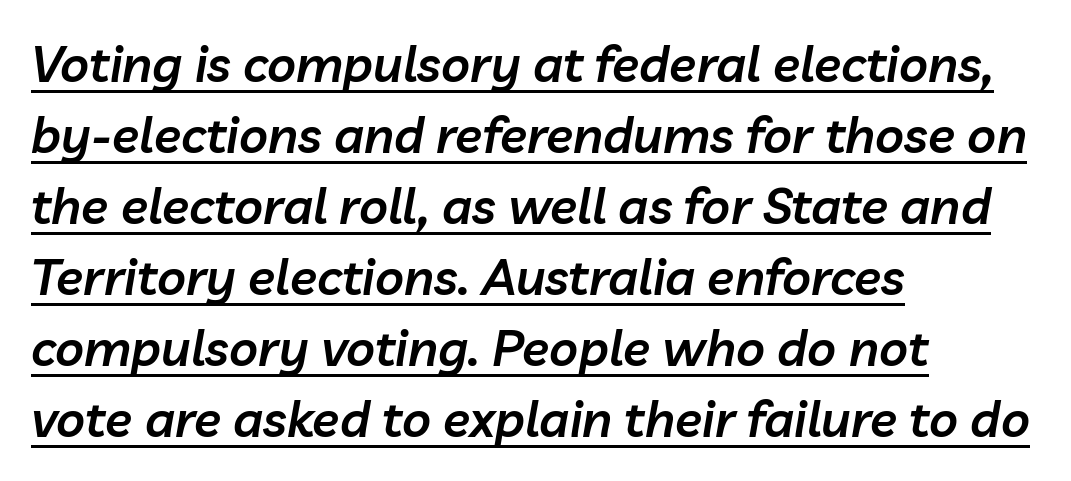
The image shows 50 px semibold type, italic (leaning right); set left-aligned, normal line spacing (1.42x), normal letter spacing, underlined; low stroke contrast and a medium x-height.
